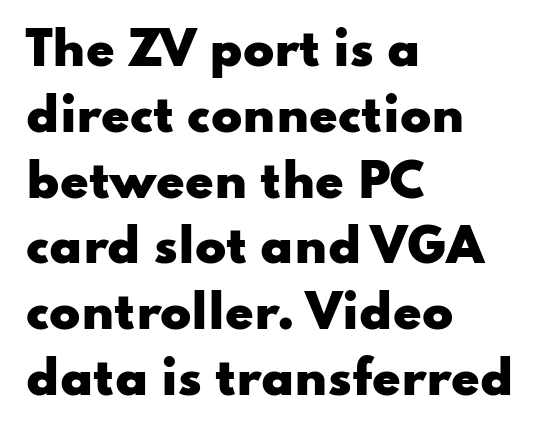
The image shows 46 px heavy, wide sans-serif type, upright; set left-aligned, normal line spacing (1.43x), normal letter spacing, not underlined; low stroke contrast and a small x-height.
